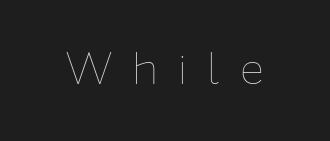
Q: Is the text bold? A: No.
Q: Is the text italic (slanted)? A: No, it is upright.
Q: Is the text underlined? A: No.
Q: Is the spacing between letters normal or unusually wide? A: Unusually wide.
Q: Width (condensed, normal, or wide)? A: Normal.
Q: Stroke contrast? A: Low.
Q: x-height? A: Medium.
Q: Monospaced? A: No.
